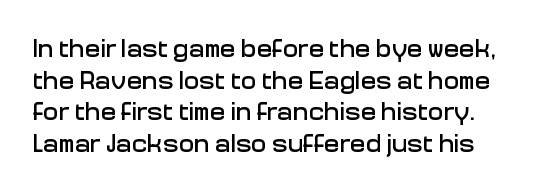
{"italic": "no", "underline": "no", "line_spacing_ratio": 1.22, "letter_spacing": "normal", "letter_spacing_em": 0.0, "glyph_px": 26}
